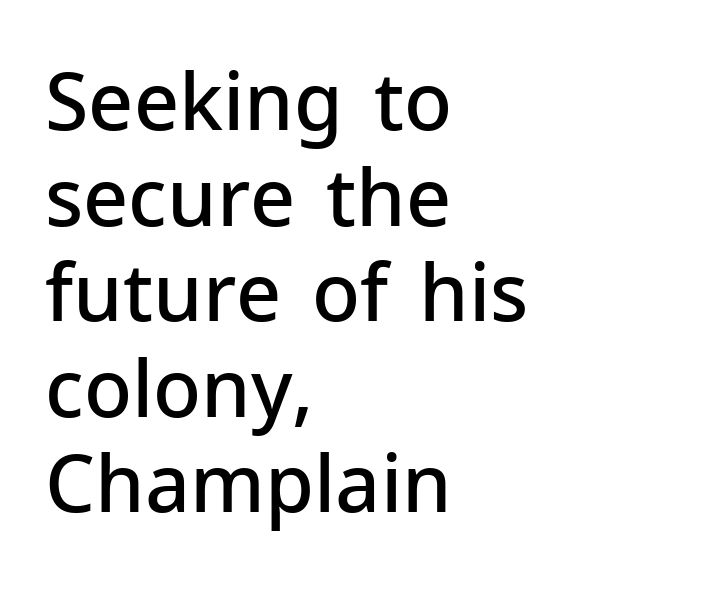
The image shows 79 px semibold sans-serif type, upright; set left-aligned, line spacing 1.21x, normal letter spacing, not underlined; low stroke contrast and a medium x-height.
